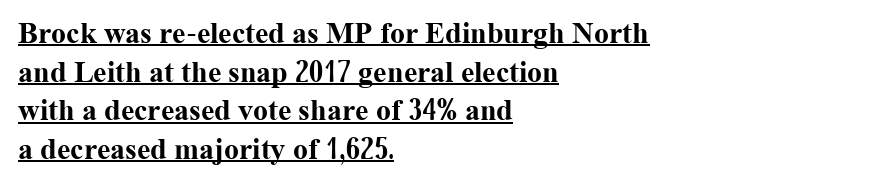
The designer left line spacing at the default. When letters stand straight like this, we call the style roman or upright. Here the designer chose a conventional face with non-uniform glyph widths. Classification — serif. The passage shown is emphatically bold.
